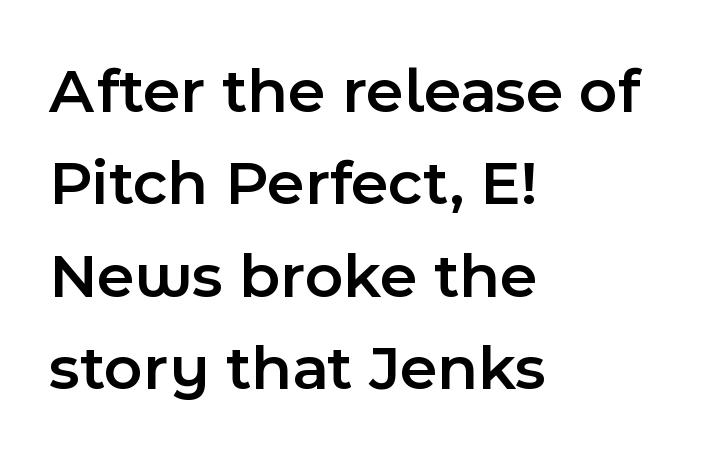
Nothing unusual about the tracking: characters are spaced as the font intends. The letters are semibold — heavier than regular but short of a full bold. You can tell it's not italic because the verticals are truly vertical. Spacing verdict: proportional, widths tailored to each character. These lines are set flush left with a ragged right edge.
